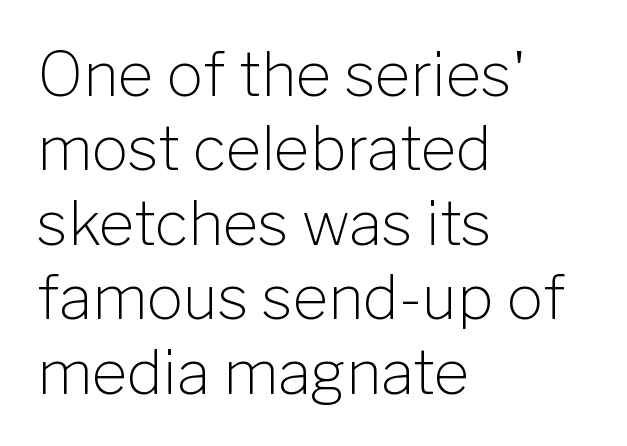
The type sits square on the baseline with zero lean. Character widths vary here, with narrow letters taking less room than wide ones. Descenders are the only things crossing below the line. Look at the bottom of the vertical strokes: they stop flat, with no serifs. The strokes carry an ordinary text weight at most.
